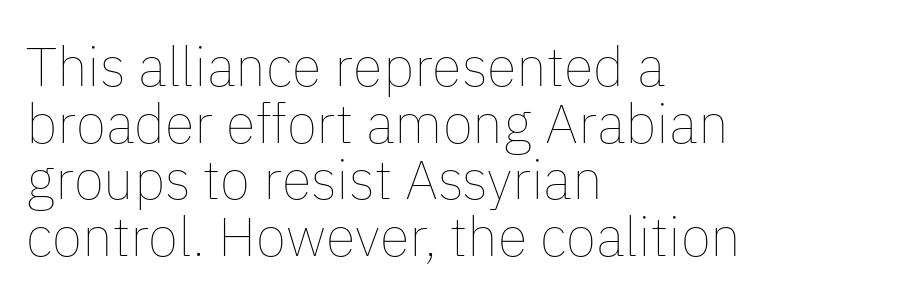
{"italic": "no", "bold": "no", "weight": "thin", "width": "normal", "stroke_contrast": "low", "x_height": "medium", "monospaced": "no", "underline": "no", "align": "left", "line_spacing": "tight", "line_spacing_ratio": 1.03, "letter_spacing": "normal", "letter_spacing_em": 0.0, "glyph_px": 55}
